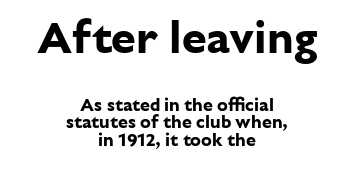
The image shows 45 px bold sans-serif type, upright; set centered, tight line spacing (0.96x), normal letter spacing, not underlined; the first (top) block is 2.5x larger; low stroke contrast and a medium x-height.
